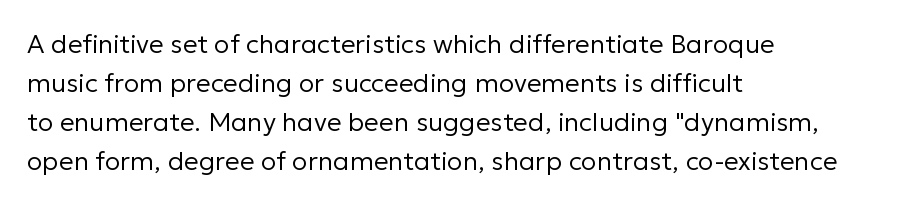
{"italic": "no", "bold": "no", "underline": "no", "align": "left", "line_spacing": "normal", "line_spacing_ratio": 1.5, "letter_spacing": "normal", "letter_spacing_em": 0.0, "glyph_px": 26}
